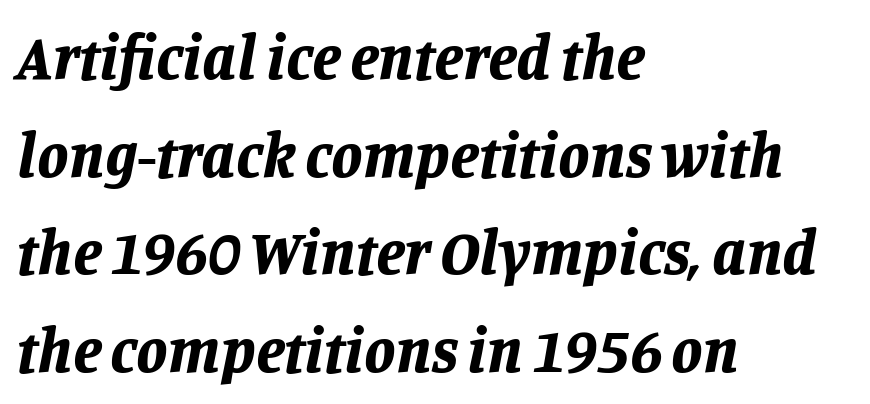
{"italic": "yes", "lean": "right", "slant_degrees": 11, "bold": "yes", "weight": "bold", "width": "normal", "stroke_contrast": "low", "x_height": "large", "monospaced": "no", "underline": "no", "align": "left", "line_spacing": "normal", "line_spacing_ratio": 1.55, "letter_spacing": "normal", "letter_spacing_em": 0.0, "glyph_px": 63}
